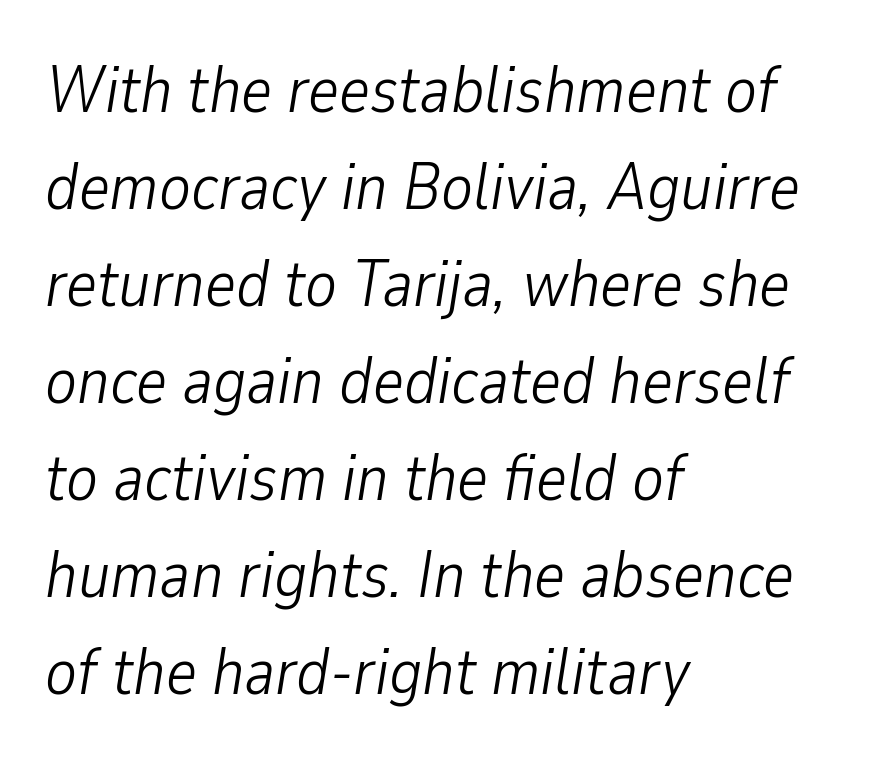
No chunkiness to these letters — they're not bold. These lines are rendered in a variable-pitch font. Each line starts at the same left margin while the right side varies. The typography opts for an oblique posture over an upright one.
